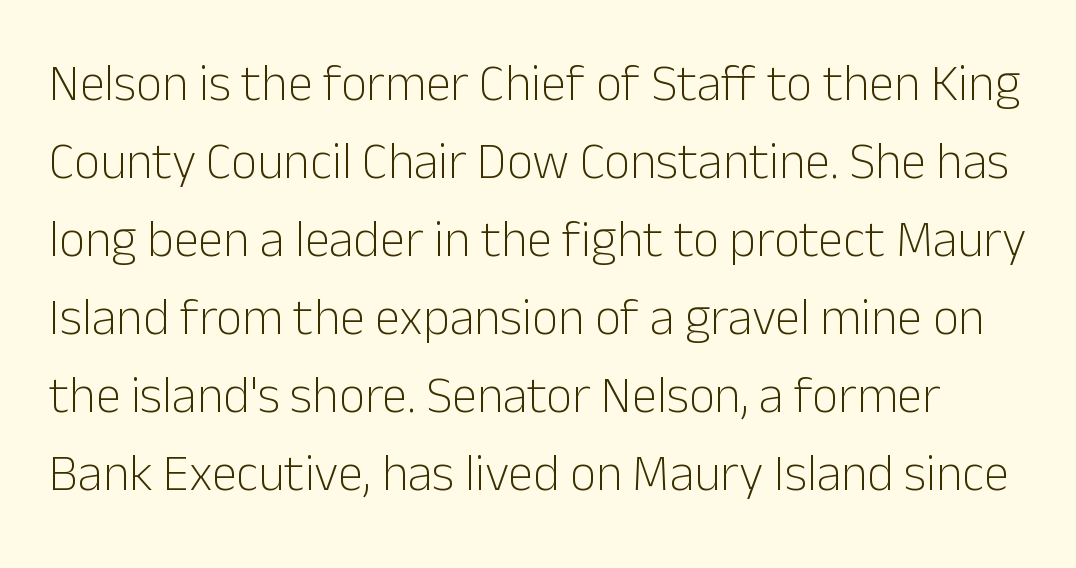
{"serif": "no", "italic": "no", "bold": "no", "weight": "light", "width": "normal", "stroke_contrast": "low", "x_height": "medium", "monospaced": "no", "underline": "no", "line_spacing": "normal", "line_spacing_ratio": 1.53, "letter_spacing": "normal", "letter_spacing_em": 0.0, "glyph_px": 51}
